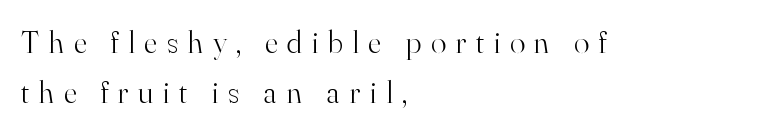
Q: Is the text bold? A: No.
Q: Is the text italic (slanted)? A: No, it is upright.
Q: Is the typeface a serif or a sans-serif typeface? A: Serif.
Q: Is the text underlined? A: No.
Q: How is the paragraph aligned? A: Left-aligned.
Q: Is the spacing between letters normal or unusually wide? A: Unusually wide.
Q: Is the spacing between lines tight, normal or loose? A: Normal.
Q: Width (condensed, normal, or wide)? A: Normal.
Q: Stroke contrast? A: High.
Q: x-height? A: Small.
Q: Monospaced? A: No.
